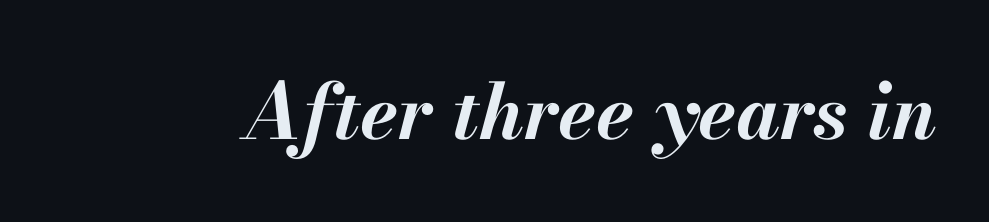
Q: Is the text bold? A: Yes.
Q: Is the text italic (slanted)? A: Yes, it leans right by about 13 degrees.
Q: Is the text underlined? A: No.
Q: Is the spacing between letters normal or unusually wide? A: Normal.
Q: Width (condensed, normal, or wide)? A: Normal.
Q: Stroke contrast? A: Medium.
Q: x-height? A: Small.
Q: Monospaced? A: No.
